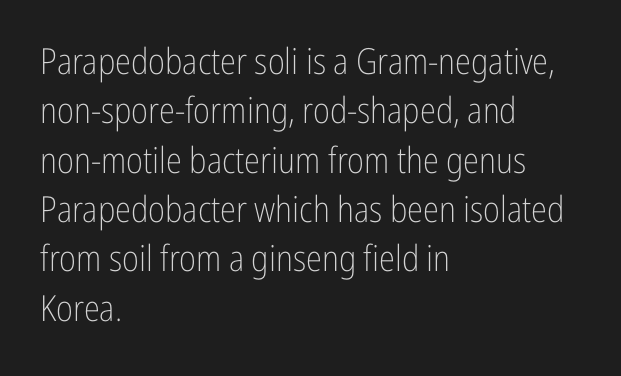
The strip under each line holds only bare page. The letterforms sit shoulder to shoulder at normal distance. The lines are quadded left. The face used here is a sans, in the tradition of grotesques and geometrics. The line-height multiplier appears to be the usual default.
